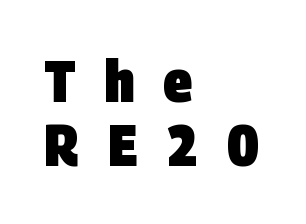
{"serif": "no", "bold": "yes", "weight": "heavy", "width": "condensed", "stroke_contrast": "low", "x_height": "large", "monospaced": "no", "underline": "no", "align": "left", "line_spacing": "tight", "line_spacing_ratio": 1.08, "letter_spacing": "wide", "letter_spacing_em": 0.49, "glyph_px": 59}
